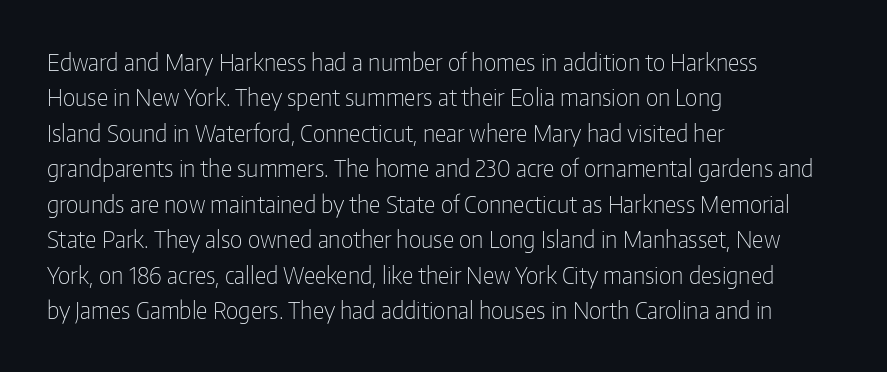
{"italic": "no", "bold": "no", "underline": "no", "align": "left", "line_spacing": "normal", "line_spacing_ratio": 1.54, "letter_spacing": "normal", "letter_spacing_em": 0.0, "glyph_px": 23}
